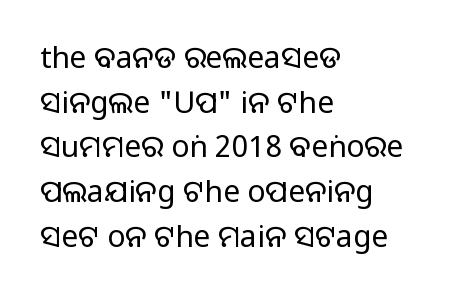
The image shows 30 px sans-serif type, upright; set left-aligned, normal line spacing (1.49x), normal letter spacing, not underlined; medium stroke contrast.
